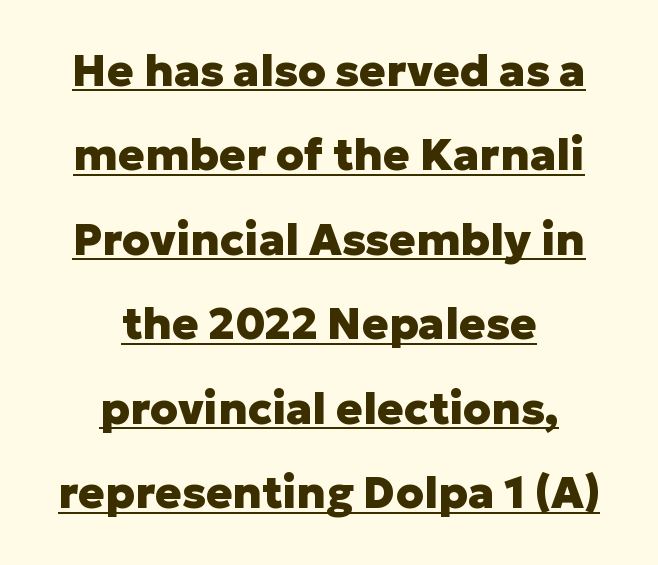
Q: Is the text bold? A: Yes.
Q: Is the text italic (slanted)? A: No, it is upright.
Q: Is the typeface a serif or a sans-serif typeface? A: Sans-serif.
Q: Is the text underlined? A: Yes.
Q: How is the paragraph aligned? A: Centered.
Q: Is the spacing between letters normal or unusually wide? A: Normal.
Q: Is the spacing between lines tight, normal or loose? A: Loose.
Q: Width (condensed, normal, or wide)? A: Normal.
Q: Stroke contrast? A: Low.
Q: x-height? A: Medium.
Q: Monospaced? A: No.
